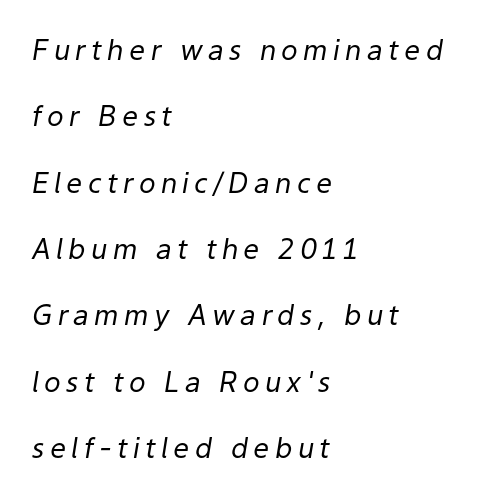
Italic? Definitely — the glyphs are oblique. Letters rest on an invisible, unmarked baseline. Heaviness? Minimal to ordinary, like unemphasized prose. Leftover space on each line is placed entirely after the last word. Character widths vary here, with narrow letters taking less room than wide ones.
